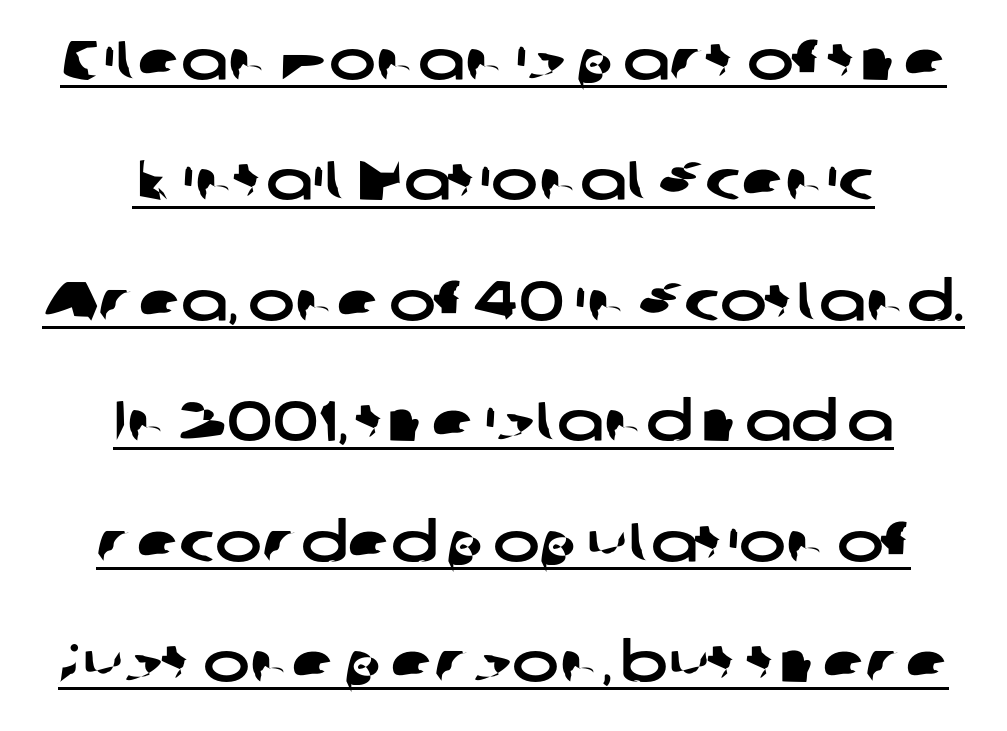
Q: Is the typeface a serif or a sans-serif typeface? A: Sans-serif.
Q: Is the text underlined? A: Yes.
Q: How is the paragraph aligned? A: Centered.
Q: Is the spacing between letters normal or unusually wide? A: Normal.
Q: Is the spacing between lines tight, normal or loose? A: Loose.
Q: Width (condensed, normal, or wide)? A: Wide.
Q: Stroke contrast? A: Low.
Q: x-height? A: Medium.
Q: Monospaced? A: No.
